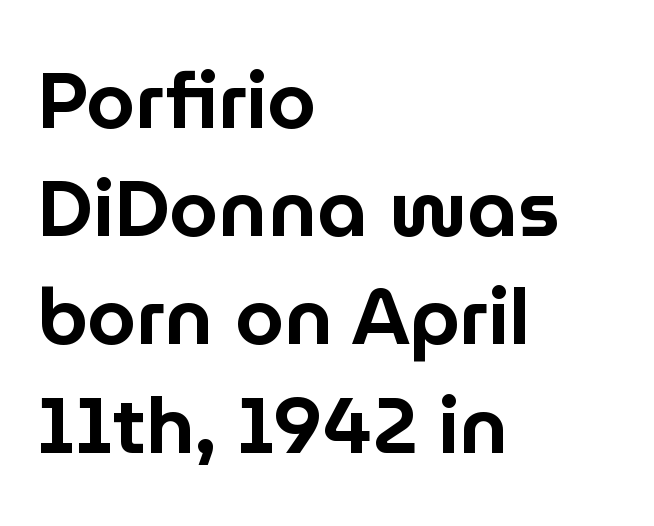
Q: Is the text italic (slanted)? A: No, it is upright.
Q: Is the typeface a serif or a sans-serif typeface? A: Sans-serif.
Q: Is the text underlined? A: No.
Q: How is the paragraph aligned? A: Left-aligned.
Q: Is the spacing between letters normal or unusually wide? A: Normal.
Q: Is the spacing between lines tight, normal or loose? A: Normal.
Q: Width (condensed, normal, or wide)? A: Normal.
Q: Stroke contrast? A: Low.
Q: x-height? A: Medium.
Q: Monospaced? A: No.
